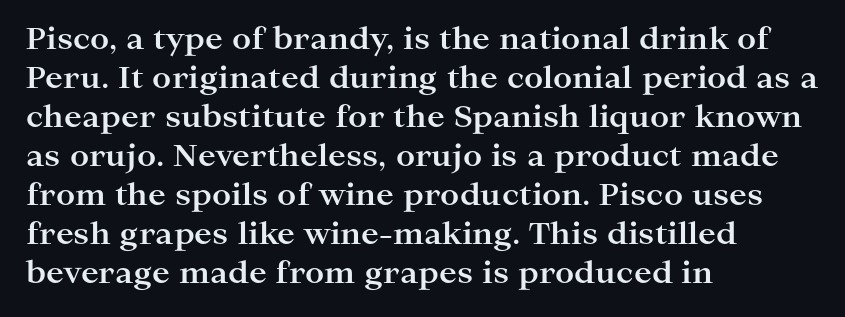
The image shows 30 px bold, wide serif type, upright; set left-aligned, normal line spacing (1.3x), normal letter spacing, not underlined; high stroke contrast and a medium x-height.
